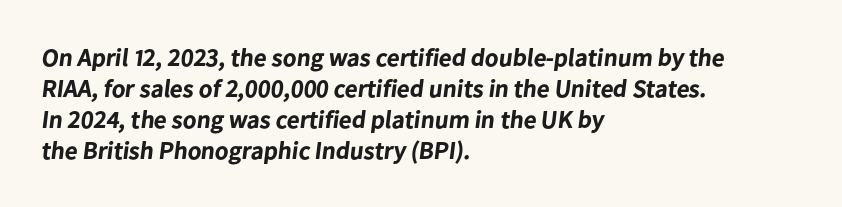
The image shows 25 px bold type; set left-aligned, line spacing 1.24x, normal letter spacing, not underlined.
